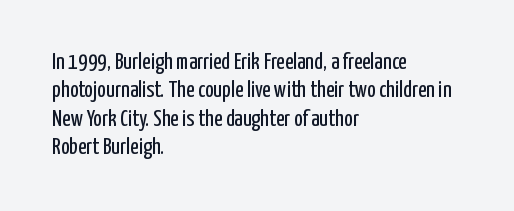
The image shows 23 px text type, upright; set left-aligned, line spacing 1.23x, normal letter spacing, not underlined.
